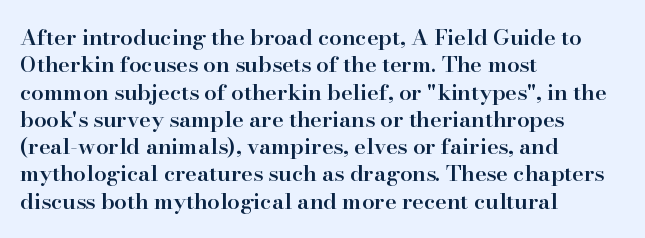
{"italic": "no", "bold": "semi", "underline": "no", "align": "left", "line_spacing_ratio": 1.24, "letter_spacing": "normal", "letter_spacing_em": 0.0, "glyph_px": 22}
